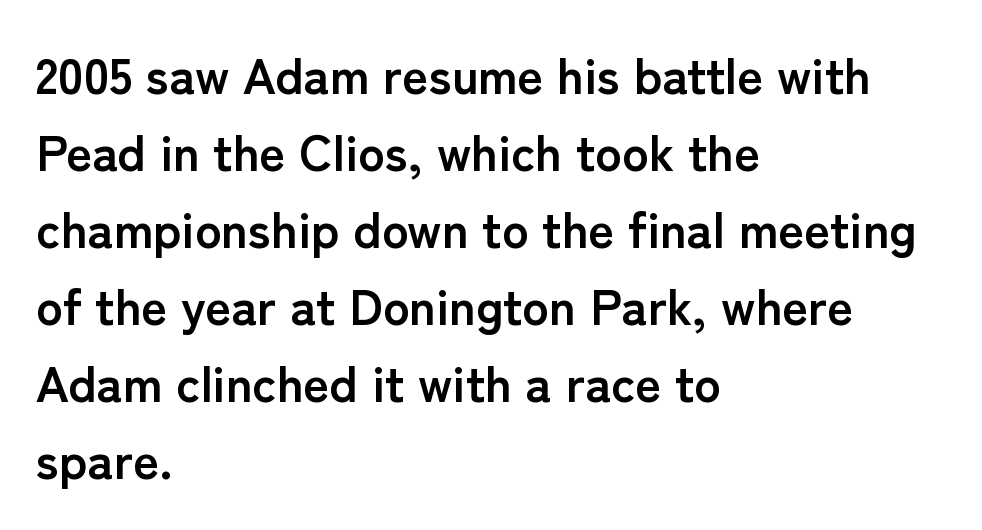
The typesetter chose a ragged-right arrangement here. Looks like regular typesetting: each glyph gets only the width it needs. Upright lettering throughout. These lines keep a tight, regular rhythm from letter to letter.
